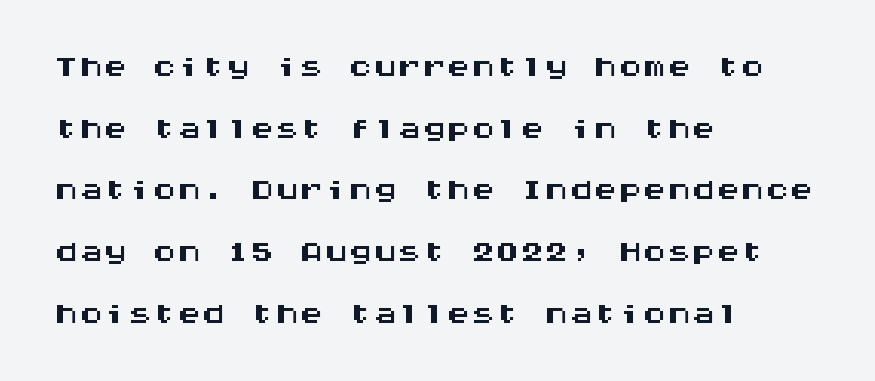
Leading: standard. This sample uses an upright cut, with every glyph sitting square on the baseline. One-word summary of the alignment: left. A bare baseline throughout the passage. These lines keep a tight, regular rhythm from letter to letter. The font family rendered here belongs to the sans-serif group.
